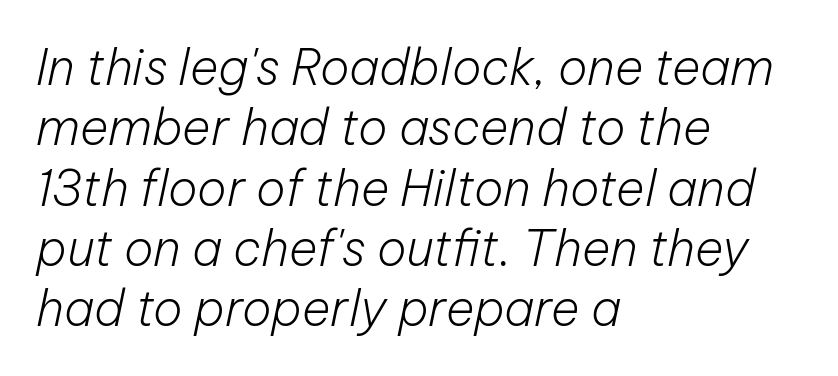
The image shows 49 px light type, italic (leaning right); set left-aligned, line spacing 1.23x, normal letter spacing, not underlined; low stroke contrast and a medium x-height.
